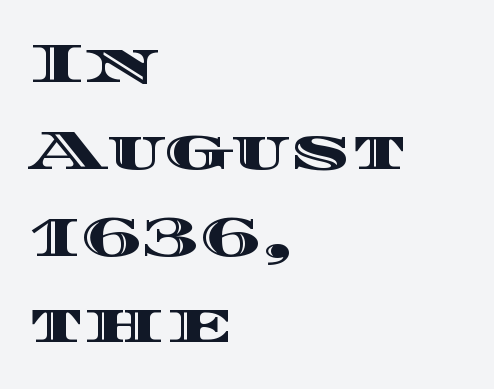
Q: Is the text italic (slanted)? A: No, it is upright.
Q: Is the text underlined? A: No.
Q: How is the paragraph aligned? A: Left-aligned.
Q: Is the spacing between letters normal or unusually wide? A: Normal.
Q: Is the spacing between lines tight, normal or loose? A: Normal.
Q: Width (condensed, normal, or wide)? A: Wide.
Q: x-height? A: Large.
Q: Monospaced? A: No.
